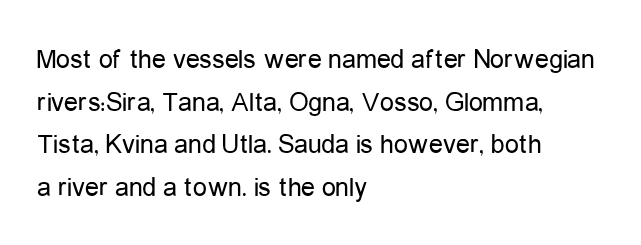
The designer left line spacing at the default. This sample has the flowing, uneven cadence of proportional lettering. When letters stand straight like this, we call the style roman or upright. The weight would be labelled regular, book, light, or lighter still. Compared with a centered layout, this one pins lines to the left instead.
